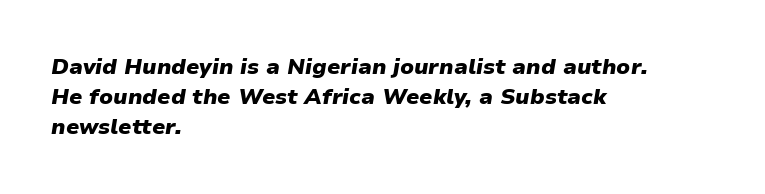
Q: Is the text bold? A: Yes.
Q: Is the text italic (slanted)? A: Yes, it leans right by about 9 degrees.
Q: Is the text underlined? A: No.
Q: How is the paragraph aligned? A: Left-aligned.
Q: Is the spacing between letters normal or unusually wide? A: Normal.
Q: Is the spacing between lines tight, normal or loose? A: Normal.
